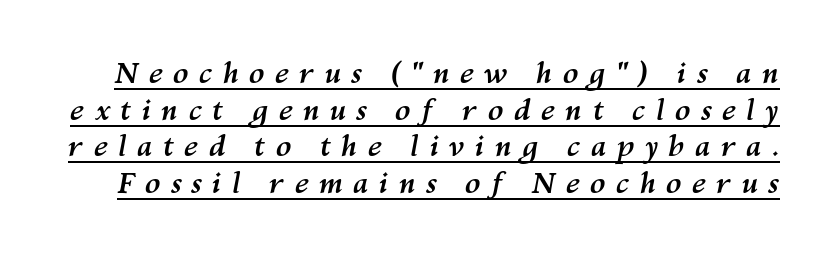
The image shows 29 px semibold type, italic (leaning right); set normal line spacing (1.26x), unusually wide letter spacing (+0.34 em), underlined; medium stroke contrast and a medium x-height.
